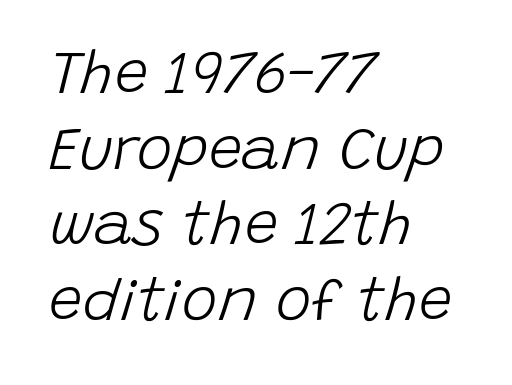
Is the block centered? No — it sits flush against the left margin. Proportional: the letters do not fall into vertical columns. Counters stay open thanks to moderate or lighter strokes. Regarding leading, the lines here are spaced in the standard way. Would a proofreader flag this as italicized? Yes.
